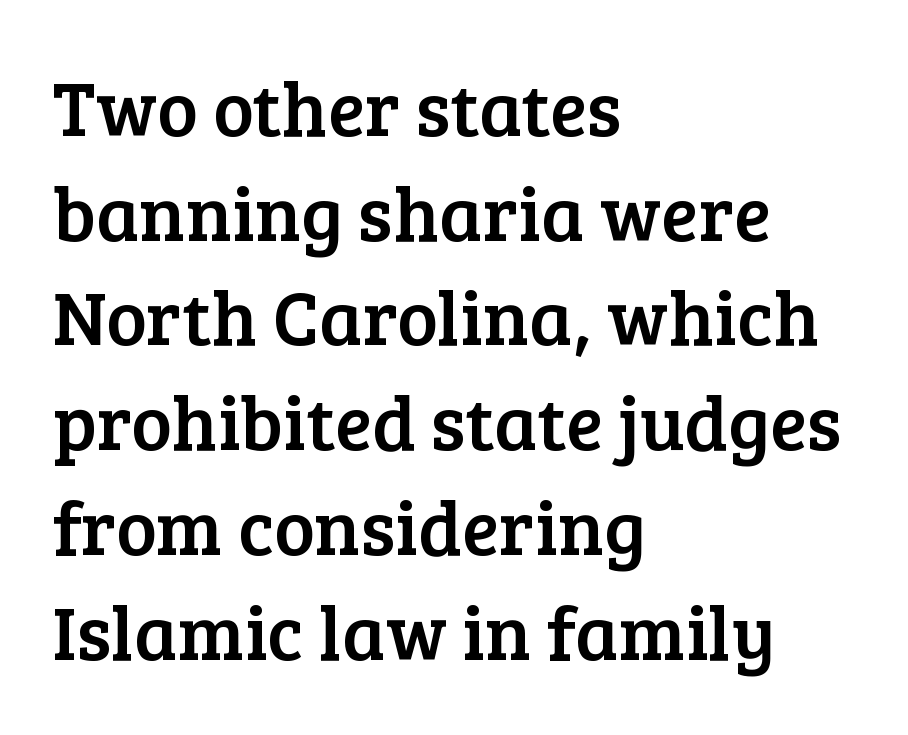
Q: Is the text italic (slanted)? A: No, it is upright.
Q: Is the typeface a serif or a sans-serif typeface? A: Serif.
Q: Is the text underlined? A: No.
Q: How is the paragraph aligned? A: Left-aligned.
Q: Is the spacing between letters normal or unusually wide? A: Normal.
Q: Is the spacing between lines tight, normal or loose? A: Normal.
Q: Width (condensed, normal, or wide)? A: Normal.
Q: Stroke contrast? A: Low.
Q: x-height? A: Medium.
Q: Monospaced? A: No.
